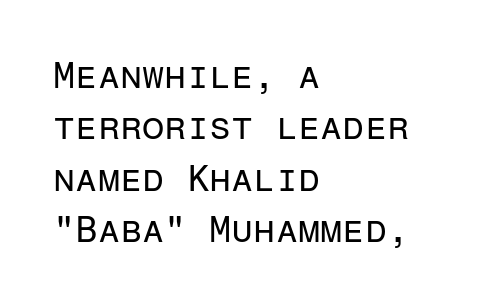
Reading down the block, your eye returns to a fixed left position each line. Think of a typewriter: that constant character pitch is what you see here. Nothing heavy about these letters — not bold at all. A normal amount of white space separates one row of letters from the next. Plain, unruled lines of type. How are the letters spaced? Ordinarily, with no added tracking.
